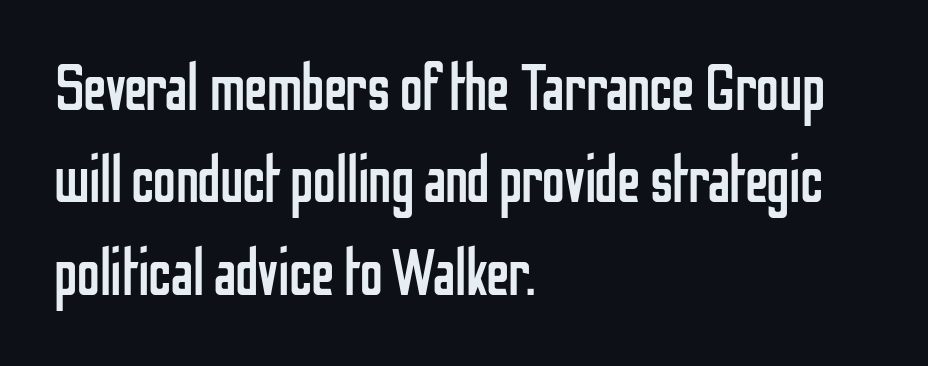
Summary of weight: not heavy and not bold. Descenders hang freely into open space. The rendering keeps characters at their native spacing. Leading matches the norm, producing a regular column.
